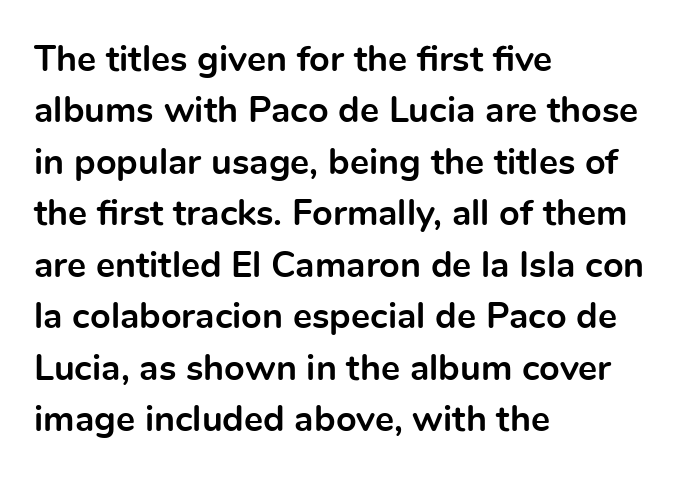
The image shows 36 px bold sans-serif type, upright; set left-aligned, normal line spacing (1.43x), normal letter spacing, not underlined; a medium x-height.
